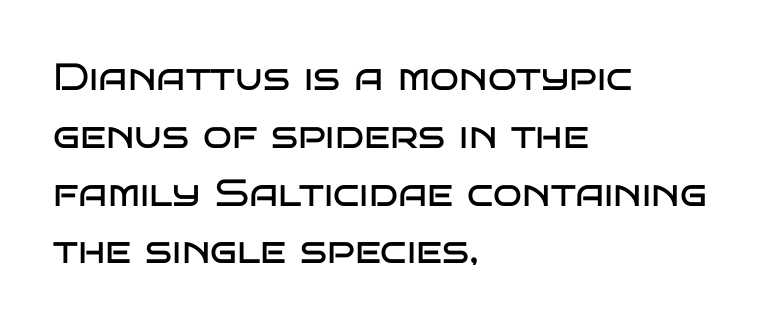
{"serif": "no", "italic": "no", "bold": "no", "weight": "regular", "width": "wide", "stroke_contrast": "low", "x_height": "large", "monospaced": "no", "underline": "no", "align": "left", "line_spacing": "normal", "line_spacing_ratio": 1.52, "letter_spacing": "normal", "letter_spacing_em": 0.0, "glyph_px": 38}
